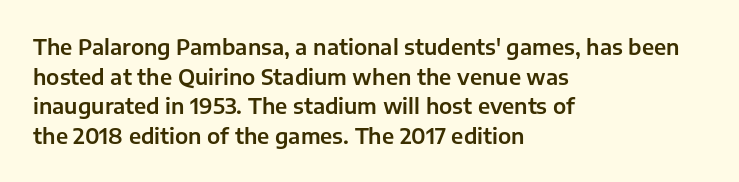
Caption: standard tracking, unaltered. Only glyphs here, with clear space below each row. The line-height multiplier appears to be the usual default. The typography opts for an upright posture over an oblique one. A student would call this left alignment; a typographer would say flush left, rag right.
